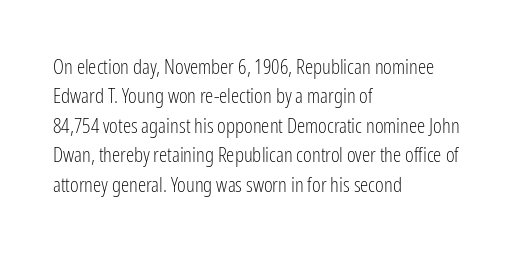
A clean baseline with only descenders dipping below it. If you drew a line through each stem, it would be perfectly vertical. Honestly, the row spacing looks completely unremarkable. Is this a heavy cut? Hardly; it is regular or lighter.
